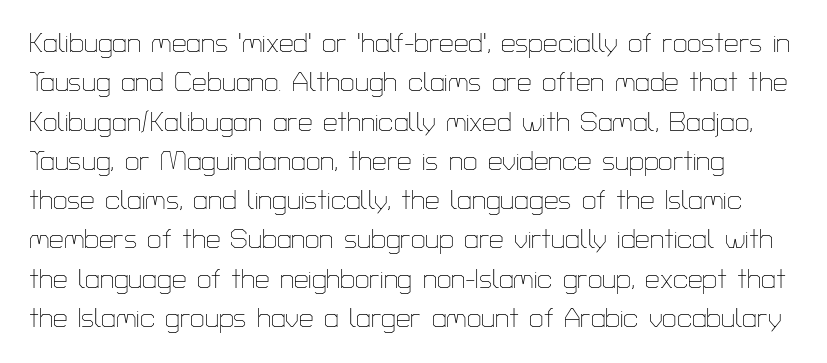
{"italic": "no", "bold": "no", "underline": "no", "line_spacing": "normal", "line_spacing_ratio": 1.51, "letter_spacing": "normal", "letter_spacing_em": 0.0, "glyph_px": 26}
